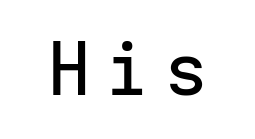
Q: Is the text italic (slanted)? A: No, it is upright.
Q: Is the typeface a serif or a sans-serif typeface? A: Sans-serif.
Q: Is the text underlined? A: No.
Q: Width (condensed, normal, or wide)? A: Normal.
Q: Stroke contrast? A: Low.
Q: x-height? A: Medium.
Q: Monospaced? A: Yes.
